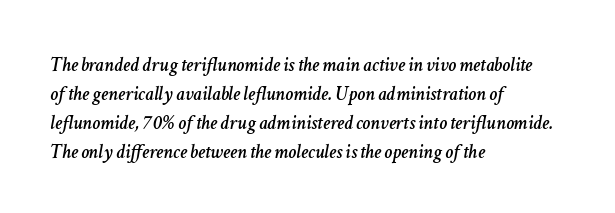
Beneath every word, the page is bare. This sample uses an oblique cut, with every glyph tilted off the vertical. Interline gaps are of average width in this sample. The passage is arranged the way most books set body copy — flush left. The letters sit at their default tracking, neither squeezed nor spread.
